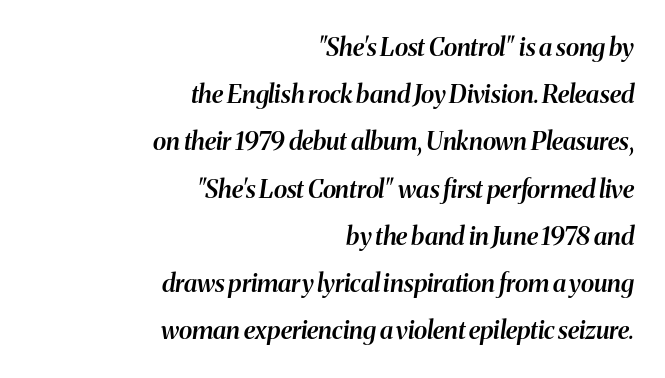
These lines keep a tight, regular rhythm from letter to letter. Descender tails drop into unmarked territory. A student would call this right alignment; a typographer would say flush right, rag left. Weight check: semibold — heavier than regular, not quite bold. You can tell it's italic because the verticals aren't actually vertical.
